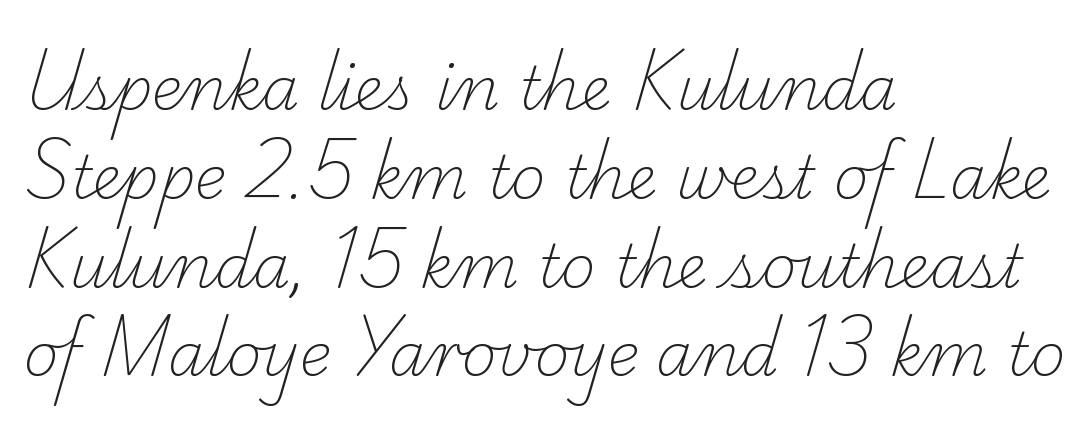
All the whitespace from short lines collects on the right. The letterforms sit at book weight or below. No extra tracking has been applied to these lines. Leading: standard. Note the varied advance widths — an 'i' is clearly narrower than an 'm'.
